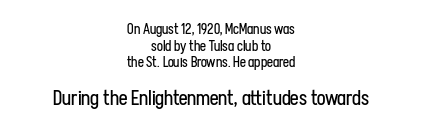
The block sitting lower on the canvas is the one with enlarged characters. A typesetter would call this zero additional tracking. Quick note: not italic, upright. Glance below the letters and you will spot only blank space.
